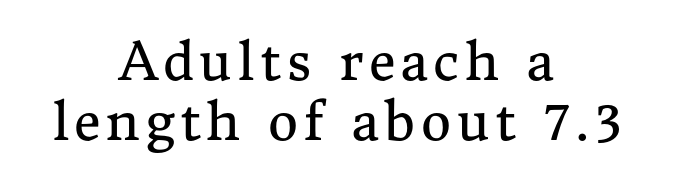
The image shows 52 px regular-weight serif type, upright; set centered, line spacing 1.16x, not underlined; medium stroke contrast and a medium x-height.
